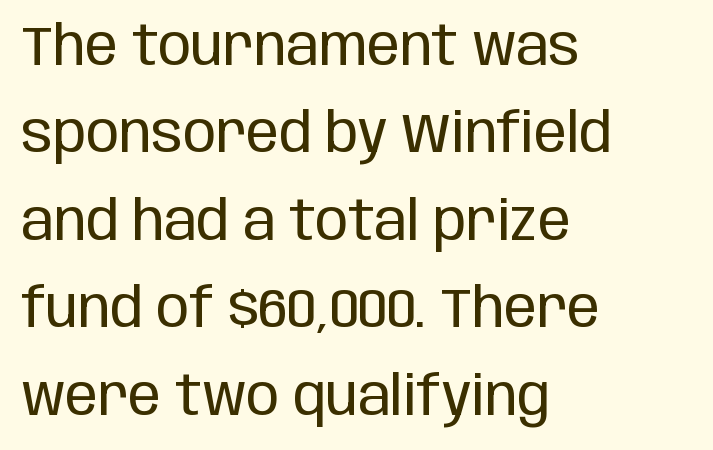
The image shows 55 px regular-weight, condensed sans-serif type, upright; set left-aligned, normal line spacing (1.59x), normal letter spacing, not underlined; low stroke contrast and a large x-height.
